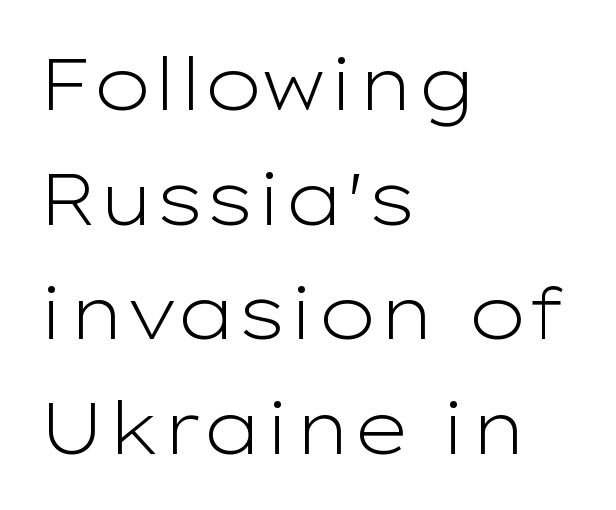
Q: Is the text bold? A: No.
Q: Is the text italic (slanted)? A: No, it is upright.
Q: Is the typeface a serif or a sans-serif typeface? A: Sans-serif.
Q: Is the text underlined? A: No.
Q: How is the paragraph aligned? A: Left-aligned.
Q: Is the spacing between letters normal or unusually wide? A: Normal.
Q: Is the spacing between lines tight, normal or loose? A: Normal.
Q: Width (condensed, normal, or wide)? A: Wide.
Q: Stroke contrast? A: Low.
Q: x-height? A: Medium.
Q: Monospaced? A: No.
